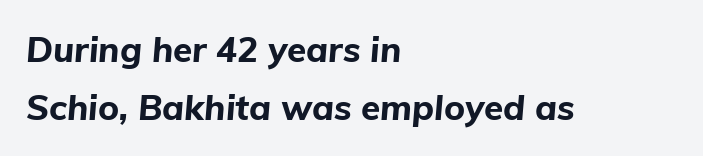
{"italic": "yes", "lean": "right", "slant_degrees": 5, "bold": "yes", "weight": "bold", "width": "normal", "stroke_contrast": "low", "x_height": "medium", "monospaced": "no", "underline": "no", "align": "left", "line_spacing": "normal", "line_spacing_ratio": 1.67, "letter_spacing": "normal", "letter_spacing_em": 0.0, "glyph_px": 35}
